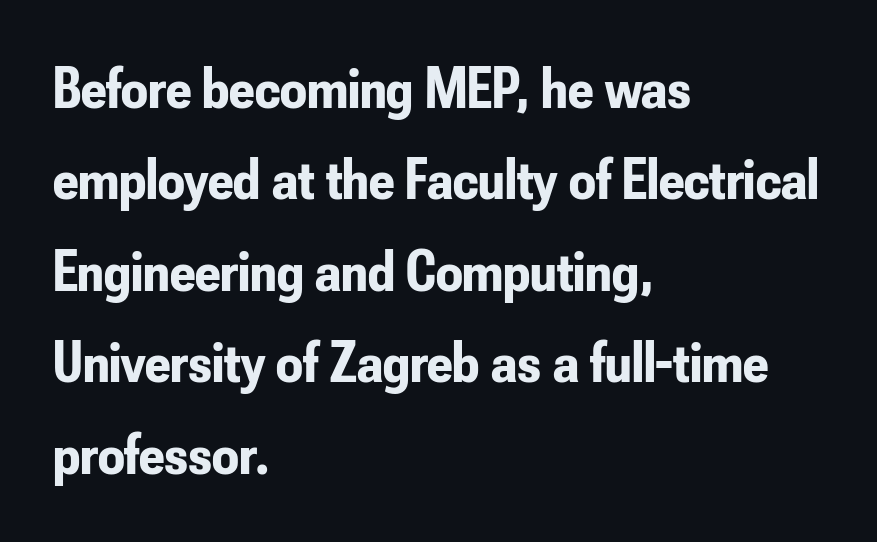
{"serif": "no", "italic": "no", "bold": "yes", "weight": "bold", "width": "condensed", "stroke_contrast": "low", "x_height": "small", "monospaced": "no", "underline": "no", "align": "left", "line_spacing": "normal", "line_spacing_ratio": 1.55, "letter_spacing": "normal", "letter_spacing_em": 0.0, "glyph_px": 59}
